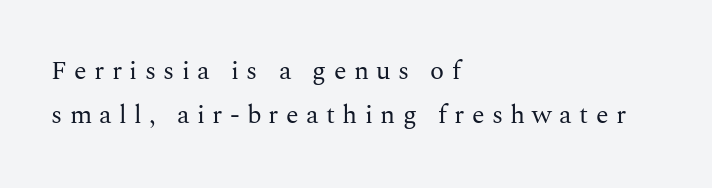
{"italic": "no", "bold": "no", "underline": "no", "align": "left", "line_spacing_ratio": 1.71, "letter_spacing": "wide", "letter_spacing_em": 0.28, "glyph_px": 26}
